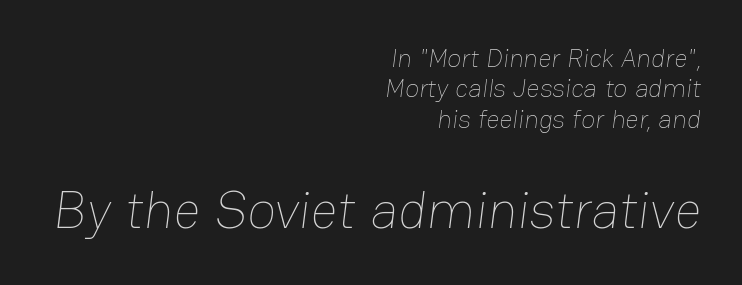
The image shows 53 px thin type; set right-aligned, line spacing 1.17x, normal letter spacing, not underlined; the second (bottom) block is 2.04x larger; low stroke contrast and a medium x-height.
